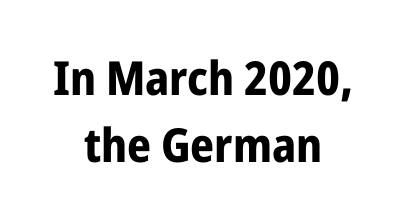
The image shows 47 px bold, condensed sans-serif type, upright; set centered, normal line spacing (1.43x), normal letter spacing, not underlined; low stroke contrast and a medium x-height.
